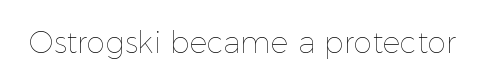
{"italic": "no", "bold": "no", "weight": "thin", "width": "normal", "x_height": "medium", "monospaced": "no", "underline": "no", "letter_spacing": "normal", "letter_spacing_em": 0.0, "glyph_px": 30}
